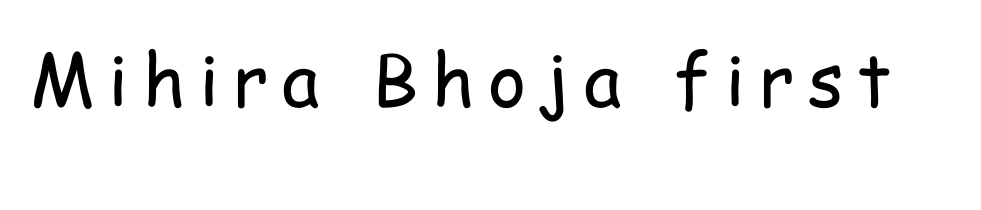
{"serif": "no", "italic": "no", "bold": "no", "weight": "regular", "width": "condensed", "stroke_contrast": "low", "x_height": "medium", "monospaced": "no", "underline": "no", "glyph_px": 73}
